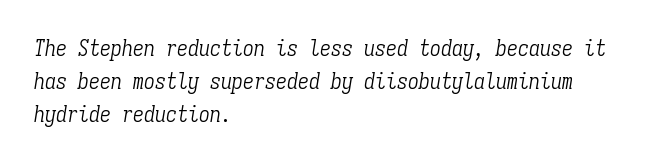
One glance says typical: line gaps are just what's usual. Is this a heavy cut? Hardly; it is regular or lighter. Observe the lean: these are italic letterforms. Underline: absent.
